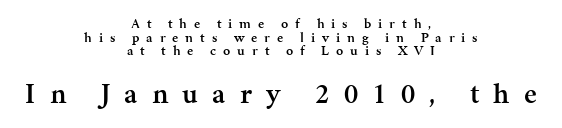
The second block has been scaled up relative to the first. Upright lettering throughout. Nobody drew a line under any word here. The typeface chosen for these lines features serifs.
